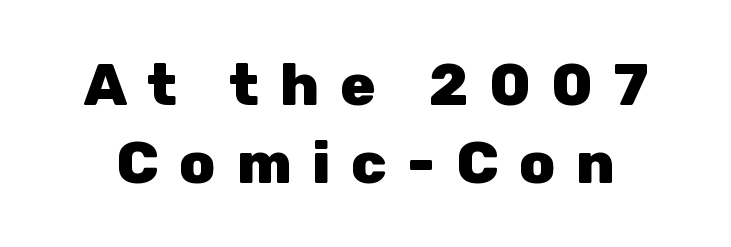
The image shows 59 px heavy sans-serif type, upright; set normal line spacing (1.32x), unusually wide letter spacing (+0.35 em), not underlined; low stroke contrast and a medium x-height.
